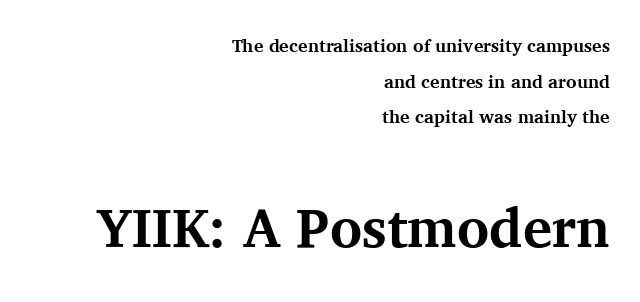
Q: Is the text bold? A: Yes.
Q: Is the text italic (slanted)? A: No, it is upright.
Q: Is the typeface a serif or a sans-serif typeface? A: Serif.
Q: Is the text underlined? A: No.
Q: How is the paragraph aligned? A: Right-aligned.
Q: Is the spacing between letters normal or unusually wide? A: Normal.
Q: Is the spacing between lines tight, normal or loose? A: Loose.
Q: Which block of text is set in a larger size, the first (top) or the second (bottom)? A: The second (bottom) one.
Q: Width (condensed, normal, or wide)? A: Normal.
Q: Stroke contrast? A: Medium.
Q: x-height? A: Medium.
Q: Monospaced? A: No.
